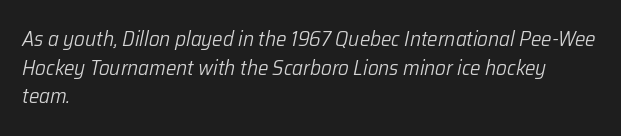
The image shows 21 px text type, italic (leaning right); set left-aligned, normal line spacing (1.36x), normal letter spacing, not underlined.
